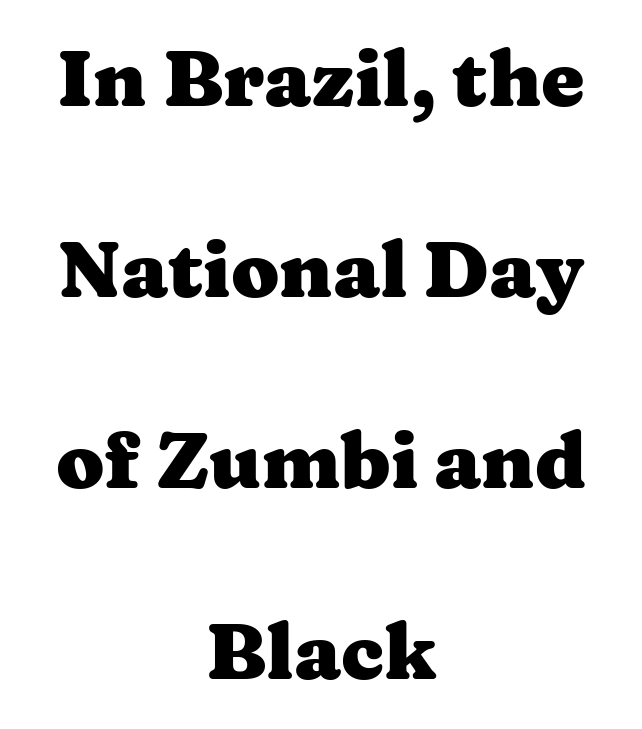
The image shows 78 px heavy, wide serif type, upright; set centered, loose line spacing (2.45x), normal letter spacing, not underlined; medium stroke contrast and a medium x-height.
